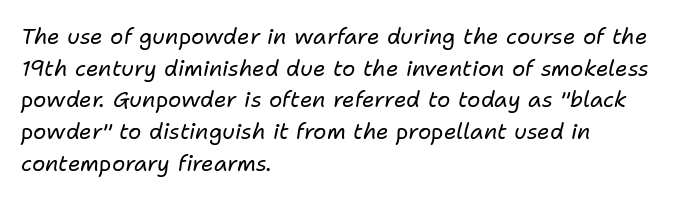
{"italic": "yes", "lean": "right", "slant_degrees": 11, "bold": "no", "underline": "no", "align": "left", "line_spacing": "normal", "line_spacing_ratio": 1.44, "letter_spacing": "normal", "letter_spacing_em": 0.0, "glyph_px": 22}
